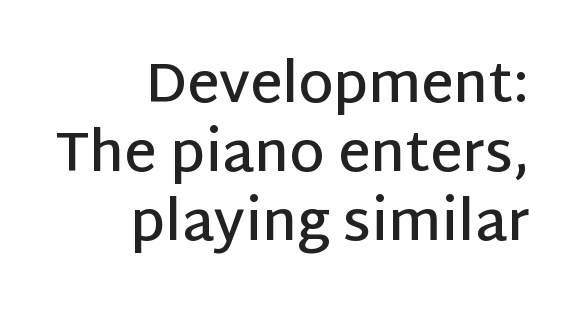
Q: Is the text bold? A: Semi-bold.
Q: Is the text italic (slanted)? A: No, it is upright.
Q: Is the typeface a serif or a sans-serif typeface? A: Sans-serif.
Q: Is the text underlined? A: No.
Q: How is the paragraph aligned? A: Right-aligned.
Q: Is the spacing between letters normal or unusually wide? A: Normal.
Q: Width (condensed, normal, or wide)? A: Normal.
Q: Stroke contrast? A: Low.
Q: x-height? A: Large.
Q: Monospaced? A: No.
